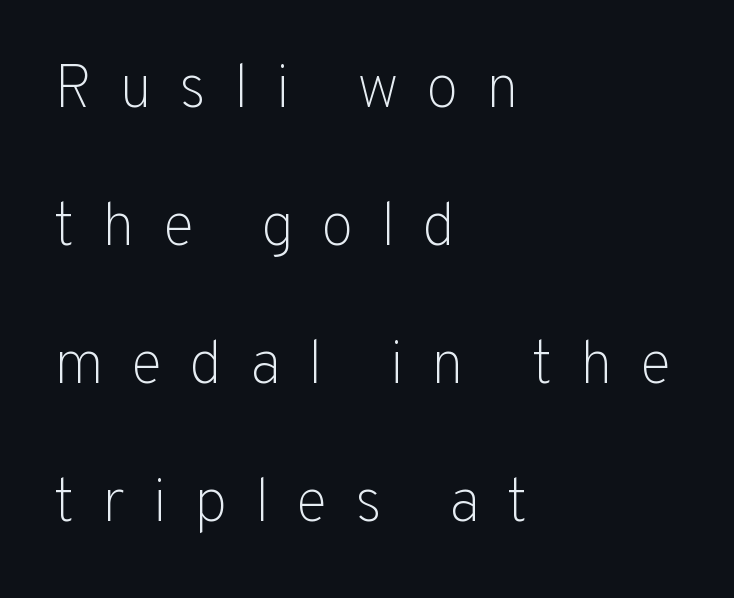
Q: Is the text bold? A: No.
Q: Is the text italic (slanted)? A: No, it is upright.
Q: Is the typeface a serif or a sans-serif typeface? A: Sans-serif.
Q: Is the text underlined? A: No.
Q: How is the paragraph aligned? A: Left-aligned.
Q: Is the spacing between letters normal or unusually wide? A: Unusually wide.
Q: Is the spacing between lines tight, normal or loose? A: Loose.
Q: Width (condensed, normal, or wide)? A: Normal.
Q: Stroke contrast? A: Low.
Q: x-height? A: Medium.
Q: Monospaced? A: No.
